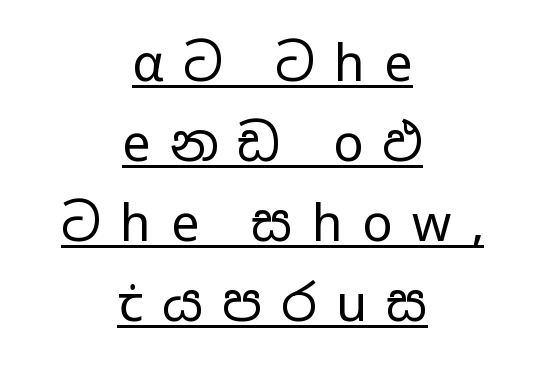
The font family rendered here belongs to the sans-serif group. Spacing between characters has been opened up far beyond the box default. Each line is balanced around a shared central axis. This sample has the flowing, uneven cadence of proportional lettering.
